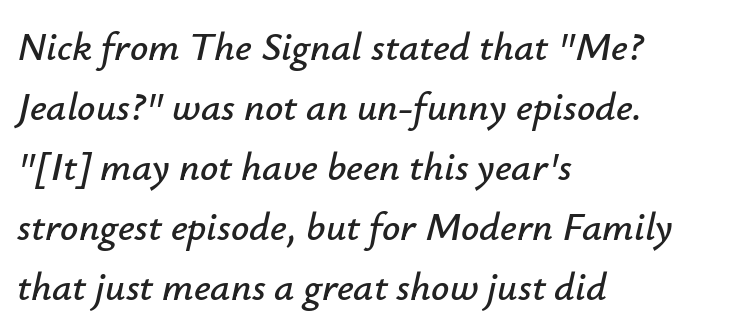
The image shows 40 px text type, italic (leaning right); set left-aligned, normal line spacing (1.5x), normal letter spacing, not underlined; low stroke contrast and a small x-height.
